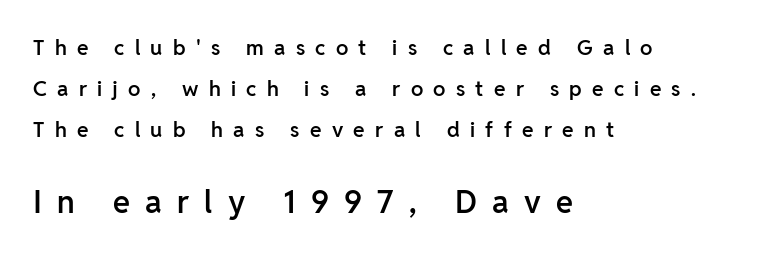
The image shows 31 px semibold sans-serif type, upright; set left-aligned, loose line spacing (1.95x), unusually wide letter spacing (+0.49 em), not underlined; the second (bottom) block is 1.48x larger; low stroke contrast and a medium x-height.
